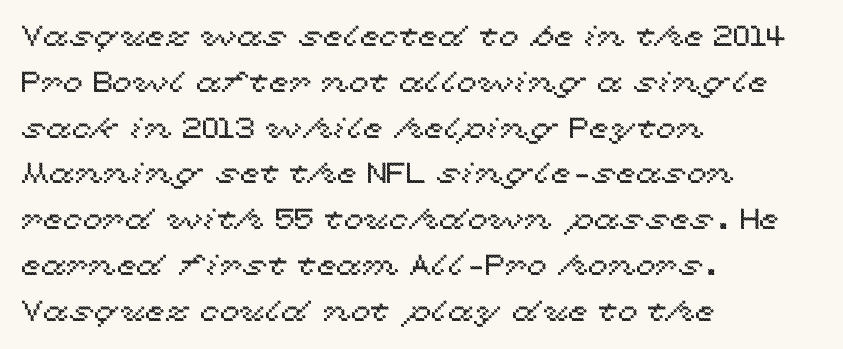
The image shows 29 px wide type; set left-aligned, normal line spacing (1.58x), normal letter spacing, not underlined; a medium x-height.
